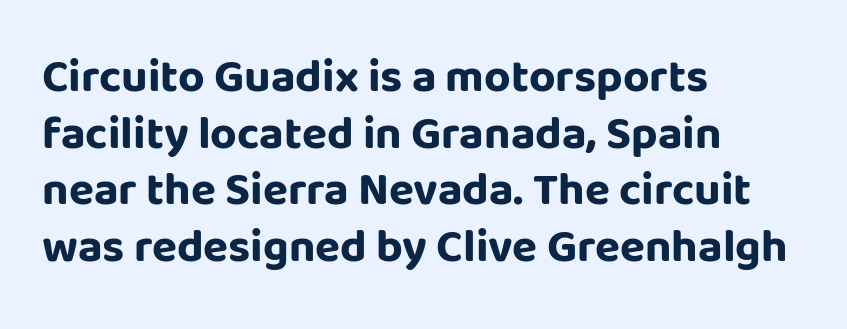
The image shows 46 px bold sans-serif type, upright; set left-aligned, line spacing 1.23x, normal letter spacing, not underlined; low stroke contrast and a large x-height.
